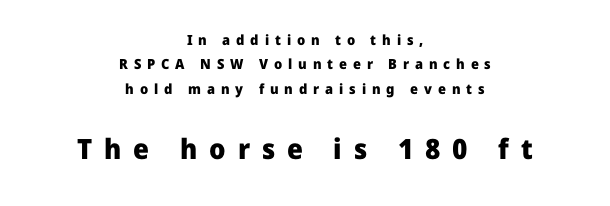
The image shows 28 px heavy sans-serif type, upright; set centered, line spacing 1.74x, unusually wide letter spacing (+0.42 em), not underlined; the second (bottom) block is 2.0x larger; low stroke contrast and a medium x-height.
